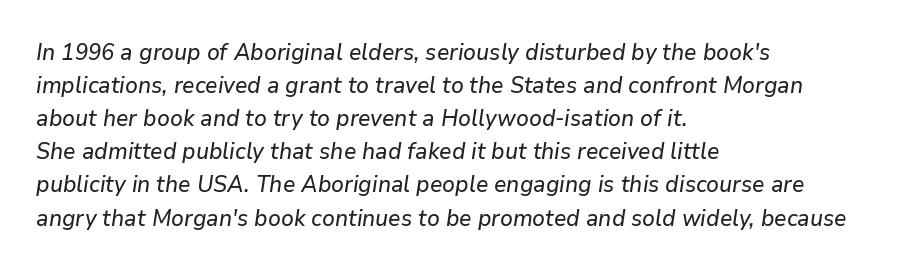
The image shows 23 px text type, italic (leaning right); set left-aligned, normal line spacing (1.44x), normal letter spacing, not underlined.
